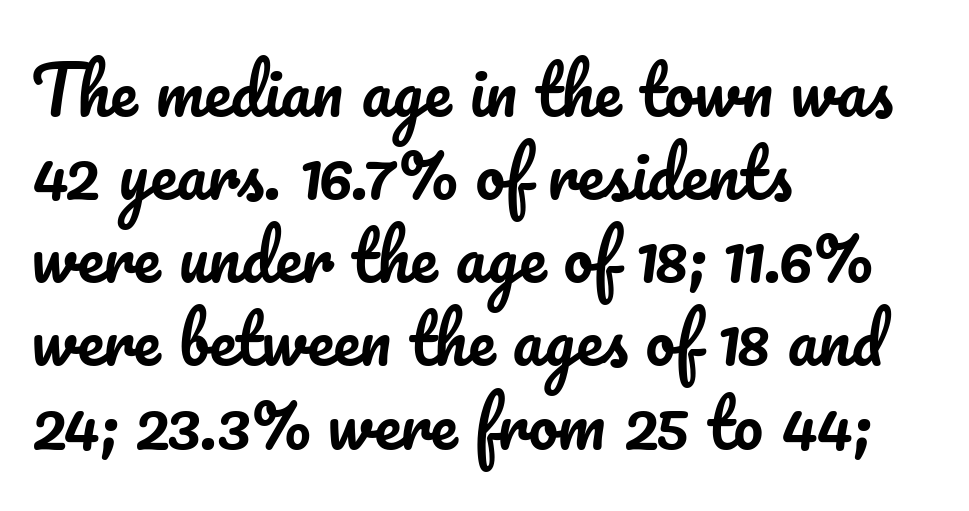
{"width": "normal", "stroke_contrast": "low", "x_height": "small", "monospaced": "no", "underline": "no", "align": "left", "line_spacing": "normal", "line_spacing_ratio": 1.26, "letter_spacing": "normal", "letter_spacing_em": 0.0, "glyph_px": 66}
